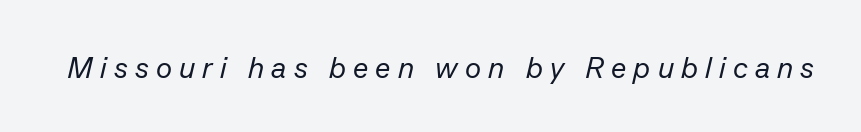
The image shows 30 px regular-weight type, italic (leaning right); set unusually wide letter spacing (+0.24 em), not underlined; low stroke contrast and a medium x-height.
